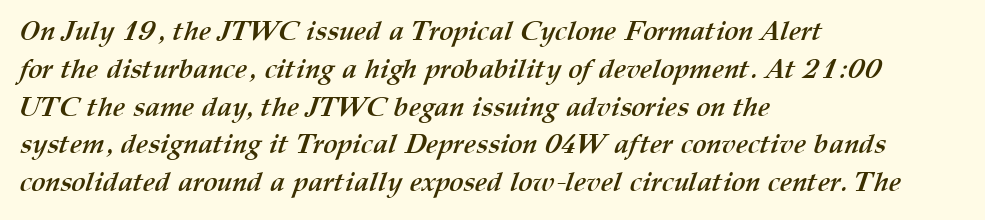
Q: Is the text bold? A: Yes.
Q: Is the text underlined? A: No.
Q: How is the paragraph aligned? A: Left-aligned.
Q: Is the spacing between letters normal or unusually wide? A: Normal.
Q: Is the spacing between lines tight, normal or loose? A: Normal.
